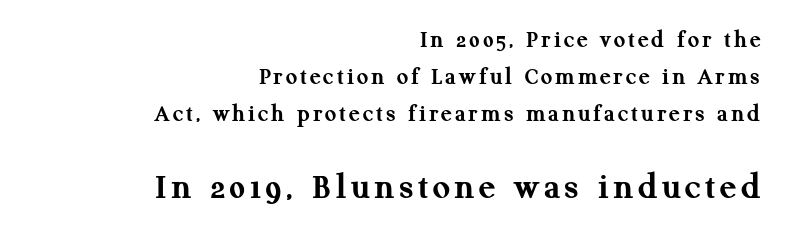
Spacing verdict: proportional, widths tailored to each character. Look at the stroke-to-counter ratio: heavy, a bold. Italic? Not at all — the glyphs are vertical. Anything drawn beneath the words? Only blank space. Reading down the block, your eye finds every line finishing at a fixed right position. Type style note: has serifs.
